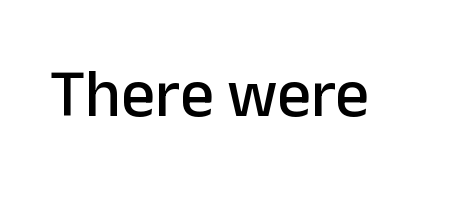
{"serif": "no", "italic": "no", "width": "normal", "stroke_contrast": "low", "x_height": "medium", "monospaced": "no", "underline": "no", "letter_spacing": "normal", "letter_spacing_em": 0.0, "glyph_px": 67}
